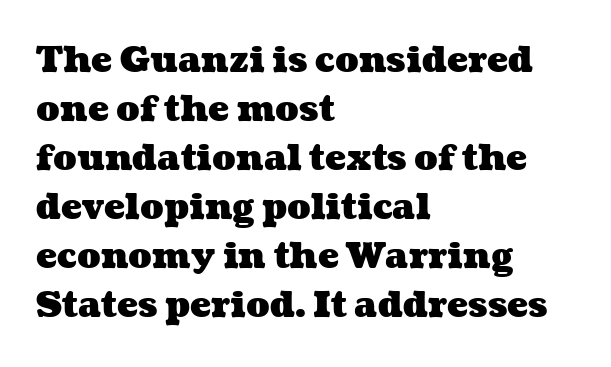
Q: Is the text bold? A: Yes.
Q: Is the text underlined? A: No.
Q: How is the paragraph aligned? A: Left-aligned.
Q: Is the spacing between letters normal or unusually wide? A: Normal.
Q: Is the spacing between lines tight, normal or loose? A: Normal.
Q: Width (condensed, normal, or wide)? A: Wide.
Q: Stroke contrast? A: Medium.
Q: x-height? A: Medium.
Q: Monospaced? A: No.
